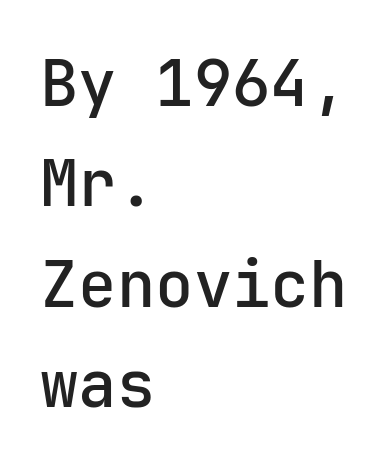
Q: Is the text bold? A: Semi-bold.
Q: Is the text italic (slanted)? A: No, it is upright.
Q: Is the typeface a serif or a sans-serif typeface? A: Sans-serif.
Q: Is the text underlined? A: No.
Q: How is the paragraph aligned? A: Left-aligned.
Q: Is the spacing between letters normal or unusually wide? A: Normal.
Q: Is the spacing between lines tight, normal or loose? A: Normal.
Q: Width (condensed, normal, or wide)? A: Normal.
Q: Stroke contrast? A: Low.
Q: x-height? A: Medium.
